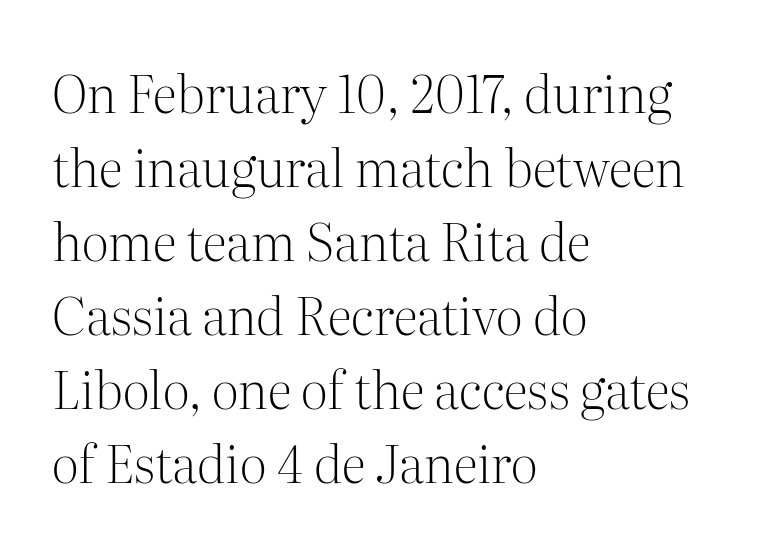
The image shows 51 px light serif type, upright; set left-aligned, normal line spacing (1.45x), normal letter spacing, not underlined; medium stroke contrast and a medium x-height.
